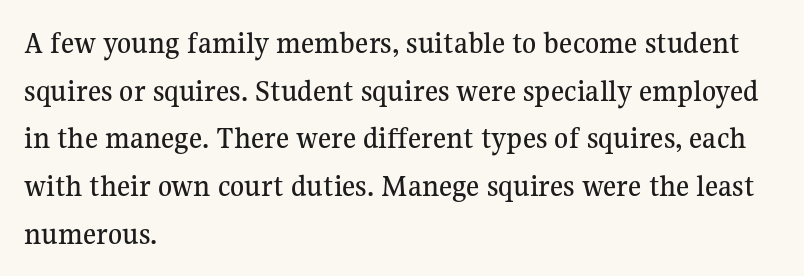
The image shows 32 px serif type, upright; set left-aligned, normal line spacing (1.49x), normal letter spacing, not underlined; medium stroke contrast and a medium x-height.
